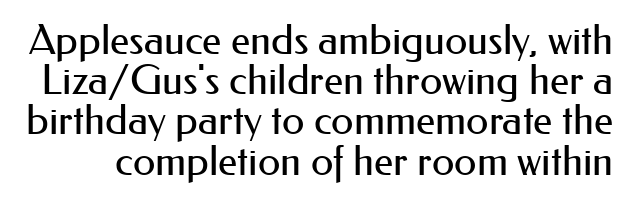
{"serif": "no", "italic": "no", "bold": "no", "weight": "regular", "width": "normal", "stroke_contrast": "medium", "x_height": "small", "monospaced": "no", "underline": "no", "line_spacing": "tight", "line_spacing_ratio": 0.98, "letter_spacing": "normal", "letter_spacing_em": 0.0, "glyph_px": 41}
